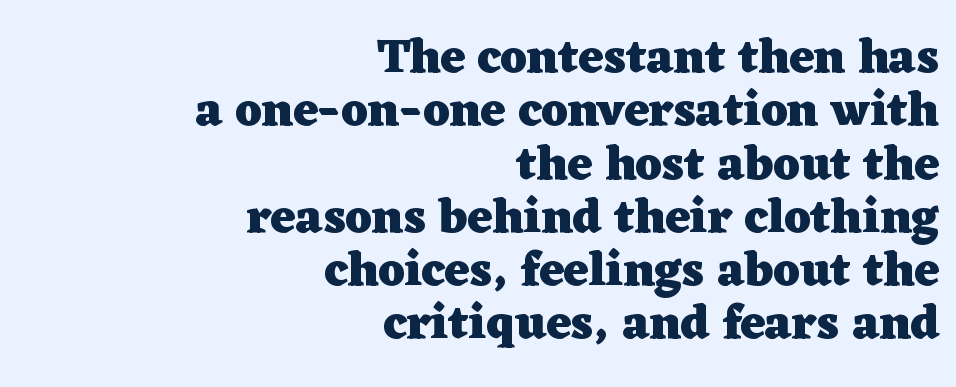
The image shows 48 px heavy, wide serif type, upright; set right-aligned, tight line spacing (1.11x), normal letter spacing, not underlined; low stroke contrast and a medium x-height.
